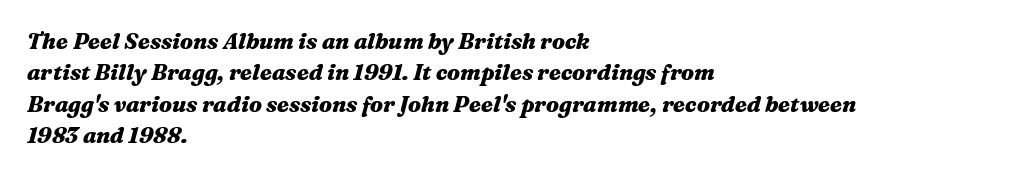
{"italic": "yes", "lean": "right", "slant_degrees": 16, "bold": "yes", "underline": "no", "align": "left", "line_spacing": "normal", "line_spacing_ratio": 1.43, "letter_spacing": "normal", "letter_spacing_em": 0.0, "glyph_px": 22}
